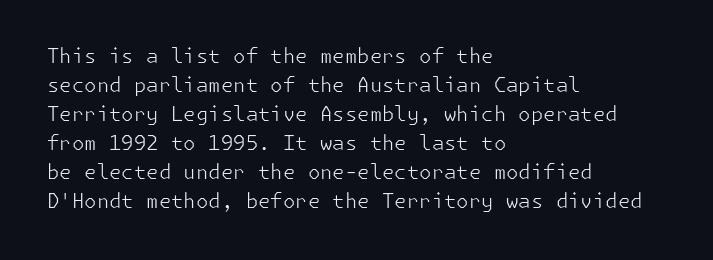
The image shows 20 px text type, upright; set left-aligned, normal line spacing (1.45x), normal letter spacing, not underlined.
